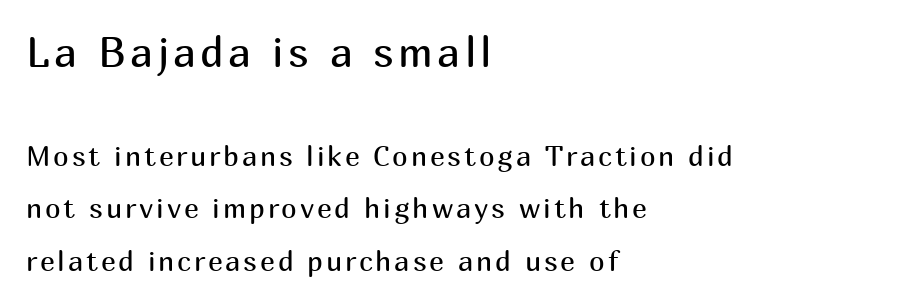
Q: Is the text bold? A: No.
Q: Is the text italic (slanted)? A: No, it is upright.
Q: Is the typeface a serif or a sans-serif typeface? A: Sans-serif.
Q: Is the text underlined? A: No.
Q: How is the paragraph aligned? A: Left-aligned.
Q: Which block of text is set in a larger size, the first (top) or the second (bottom)? A: The first (top) one.
Q: Width (condensed, normal, or wide)? A: Normal.
Q: Stroke contrast? A: Medium.
Q: x-height? A: Medium.
Q: Monospaced? A: No.
